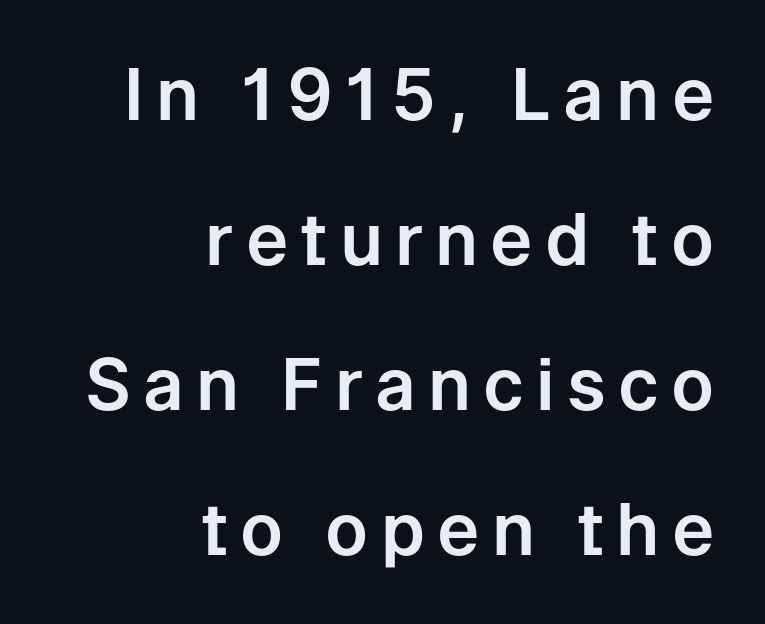
Q: Is the text italic (slanted)? A: No, it is upright.
Q: Is the typeface a serif or a sans-serif typeface? A: Sans-serif.
Q: Is the text underlined? A: No.
Q: How is the paragraph aligned? A: Right-aligned.
Q: Is the spacing between lines tight, normal or loose? A: Loose.
Q: Width (condensed, normal, or wide)? A: Normal.
Q: Stroke contrast? A: Low.
Q: x-height? A: Medium.
Q: Monospaced? A: No.
